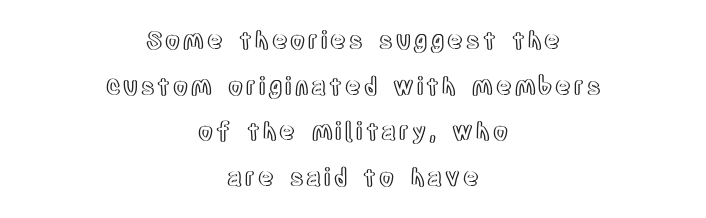
Each new line begins a long way beneath the previous one. Has an underline been added? It has not. You can tell it's not italic because the verticals are truly vertical. Teacher's note: observe the equal gaps on both sides — that is centered alignment.
